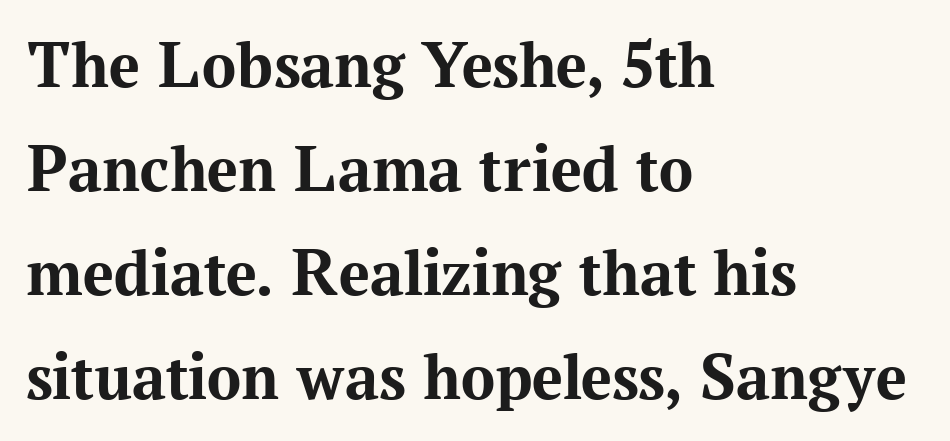
{"serif": "yes", "italic": "no", "bold": "yes", "weight": "bold", "width": "normal", "stroke_contrast": "medium", "x_height": "medium", "monospaced": "no", "underline": "no", "align": "left", "line_spacing": "normal", "line_spacing_ratio": 1.53, "letter_spacing": "normal", "letter_spacing_em": 0.0, "glyph_px": 68}
